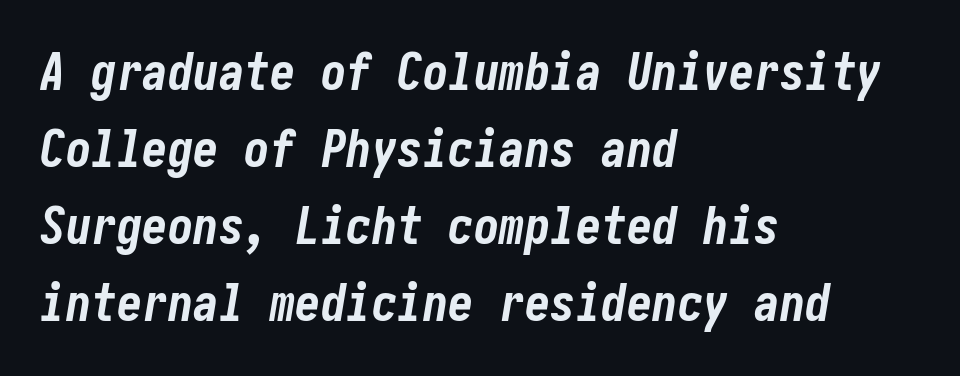
Q: Is the text bold? A: Yes.
Q: Is the text italic (slanted)? A: Yes, it leans right by about 10 degrees.
Q: Is the text underlined? A: No.
Q: How is the paragraph aligned? A: Left-aligned.
Q: Is the spacing between letters normal or unusually wide? A: Normal.
Q: Is the spacing between lines tight, normal or loose? A: Normal.
Q: Width (condensed, normal, or wide)? A: Condensed.
Q: Stroke contrast? A: Low.
Q: x-height? A: Medium.
